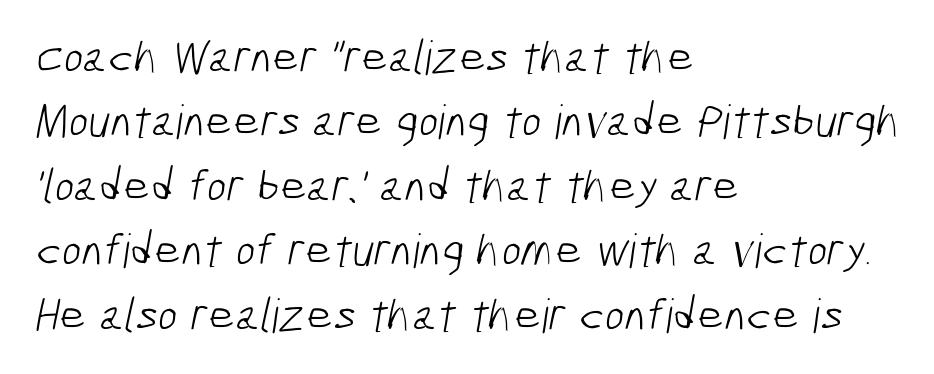
Examine the stroke ends and you'll find no serifs. The zone under the glyphs is completely vacant. The letterforms sit shoulder to shoulder at normal distance. You could not count columns in this text — the font is proportionally spaced.
